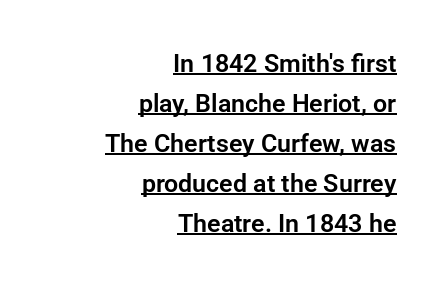
The image shows 25 px text type, upright; set right-aligned, normal line spacing (1.6x), normal letter spacing, underlined.
